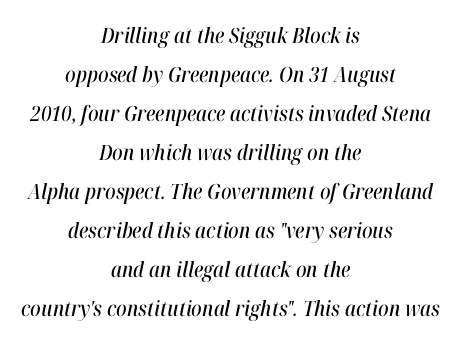
Italic? Definitely — the glyphs are oblique. The specimen omits any rule beneath the text block's lines. A centered setting, common on invitations and titles, is used for this passage. Words appear dense and cohesive because spacing is normal.
